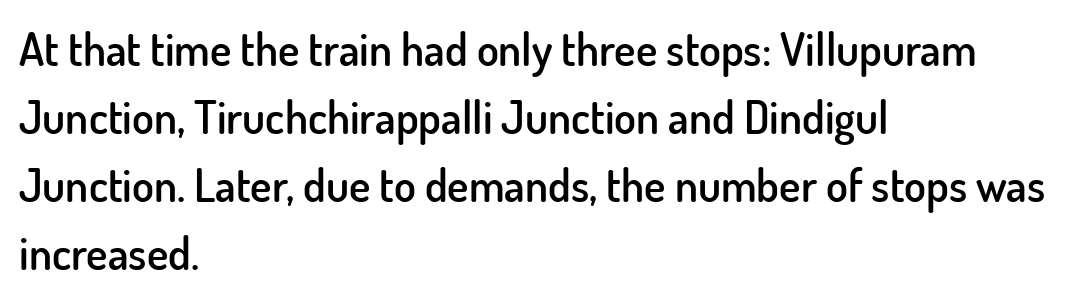
The image shows 45 px semibold sans-serif type, upright; set left-aligned, normal line spacing (1.51x), normal letter spacing, not underlined; low stroke contrast and a small x-height.
